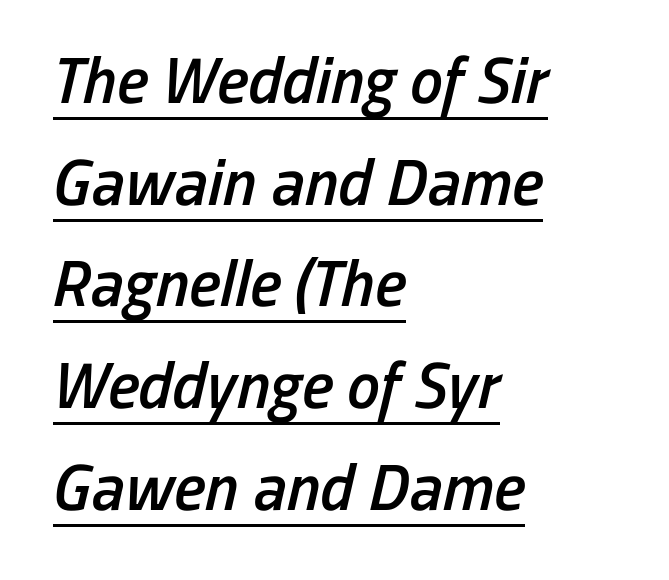
The rendering uses natural spacing where letterforms have individual widths. Is the block centered? No — it sits flush against the left margin. Is there an underline? Yes — a line sits under the letters. Tracking here is standard; glyphs follow each other at the usual distance. I'd describe the lettering as semibold — firm but not a full bold. Is there much room between lines? A standard amount, neither cramped nor airy.
